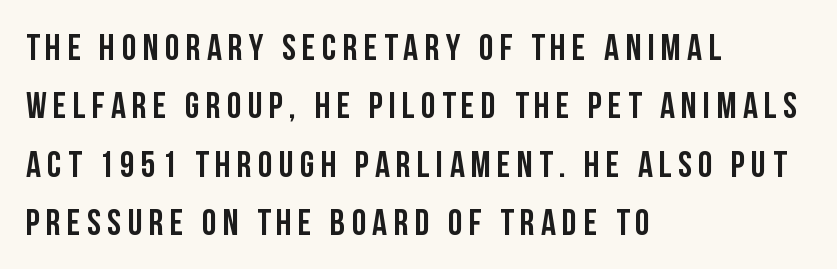
Notice how the stems are strictly vertical — no italics here. Each letter keeps its own natural width here, so spacing adapts to shape. Line starts are locked; line ends wander. The characters display no serif detailing; their extremities are plain.
